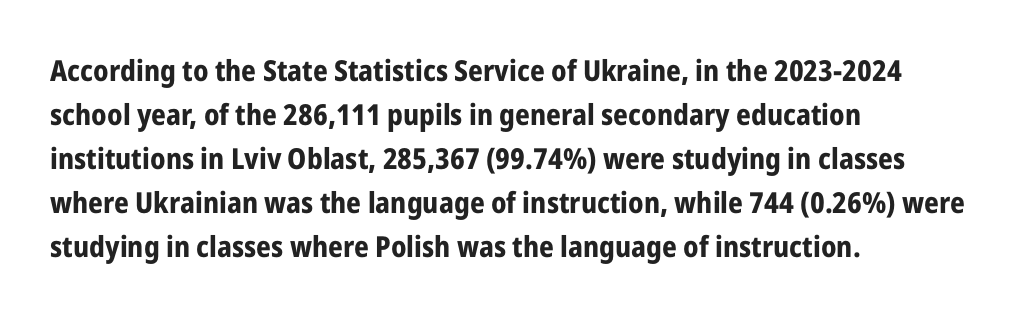
The image shows 29 px bold, condensed sans-serif type, upright; set left-aligned, normal line spacing (1.52x), normal letter spacing, not underlined; low stroke contrast and a medium x-height.
